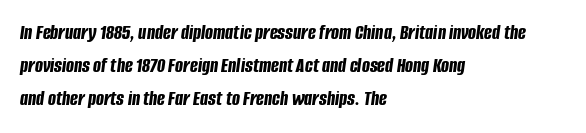
Leading: standard. Clear beneath every line of the passage. Heavy-handed strokes throughout: this text is bold. Each word holds together tightly as a unit, with standard inter-letter gaps. The specimen reads as italic at a glance.
